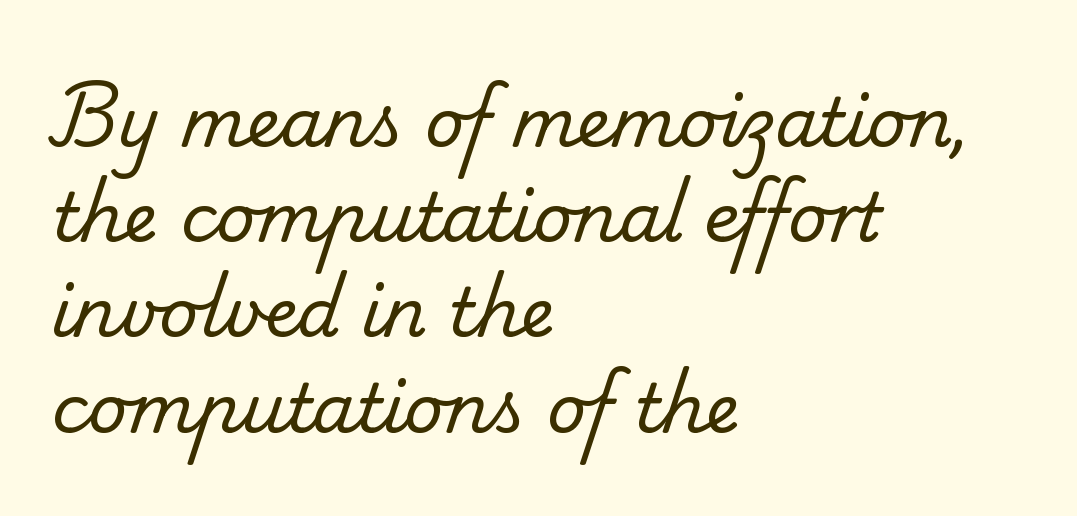
Interline gaps are of average width in this sample. These lines are rendered in a variable-pitch font. In CSS terms this would be text-align: left. No extra ink here — the face is not bold.
